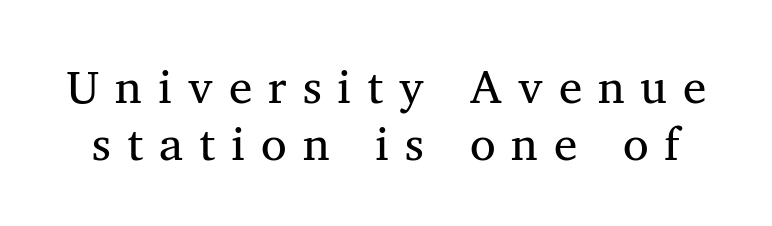
Observe the wide spacing: letters keep a clear distance from each other. A typesetter would call this proportional, since set widths differ per character. Classification — serif. Underlining? Definitely not there. This is not heavy type; no bold has been used.
